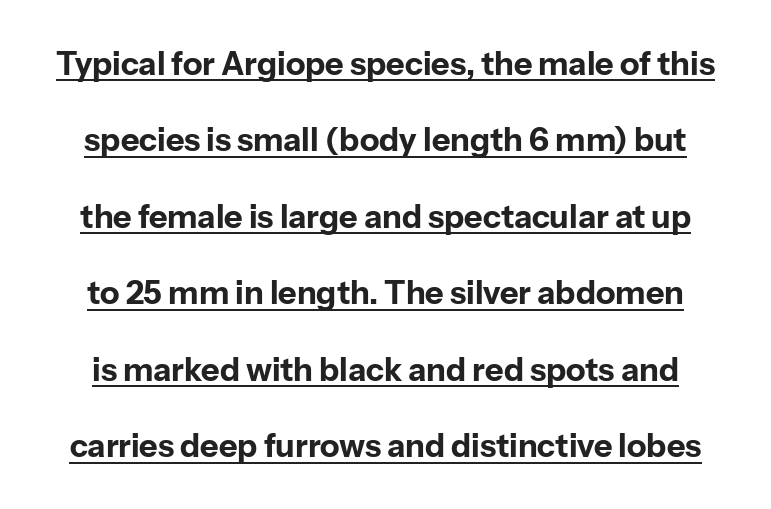
Q: Is the text bold? A: Yes.
Q: Is the text italic (slanted)? A: No, it is upright.
Q: Is the typeface a serif or a sans-serif typeface? A: Sans-serif.
Q: Is the text underlined? A: Yes.
Q: Is the spacing between letters normal or unusually wide? A: Normal.
Q: Is the spacing between lines tight, normal or loose? A: Loose.
Q: Width (condensed, normal, or wide)? A: Normal.
Q: Stroke contrast? A: Low.
Q: x-height? A: Medium.
Q: Monospaced? A: No.
